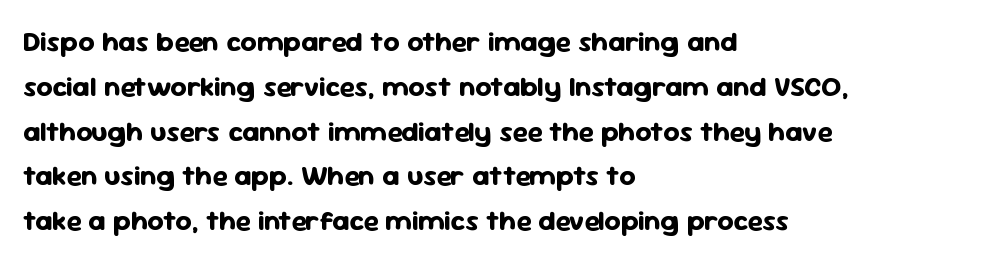
Q: Is the text bold? A: Yes.
Q: Is the text italic (slanted)? A: No, it is upright.
Q: Is the typeface a serif or a sans-serif typeface? A: Sans-serif.
Q: Is the text underlined? A: No.
Q: How is the paragraph aligned? A: Left-aligned.
Q: Is the spacing between letters normal or unusually wide? A: Normal.
Q: Is the spacing between lines tight, normal or loose? A: Normal.
Q: Width (condensed, normal, or wide)? A: Normal.
Q: Stroke contrast? A: Low.
Q: x-height? A: Medium.
Q: Monospaced? A: No.
